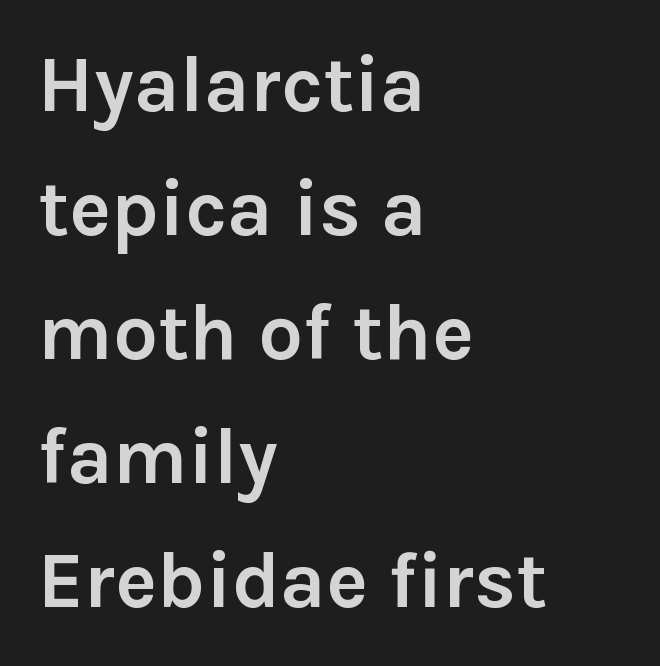
Q: Is the text bold? A: Yes.
Q: Is the text italic (slanted)? A: No, it is upright.
Q: Is the typeface a serif or a sans-serif typeface? A: Sans-serif.
Q: Is the text underlined? A: No.
Q: How is the paragraph aligned? A: Left-aligned.
Q: Is the spacing between letters normal or unusually wide? A: Normal.
Q: Is the spacing between lines tight, normal or loose? A: Normal.
Q: Width (condensed, normal, or wide)? A: Normal.
Q: Stroke contrast? A: Low.
Q: x-height? A: Medium.
Q: Monospaced? A: No.
